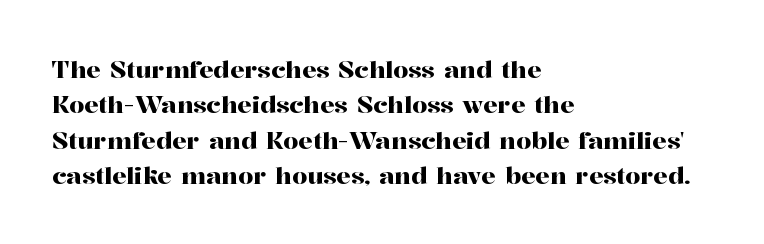
The passage shown stacks its lines at a standard gap. No extra tracking has been applied to these lines. Compared with a centered layout, this one pins lines to the left instead. The area under the type is left untouched. When letters stand straight like this, we call the style roman or upright.
